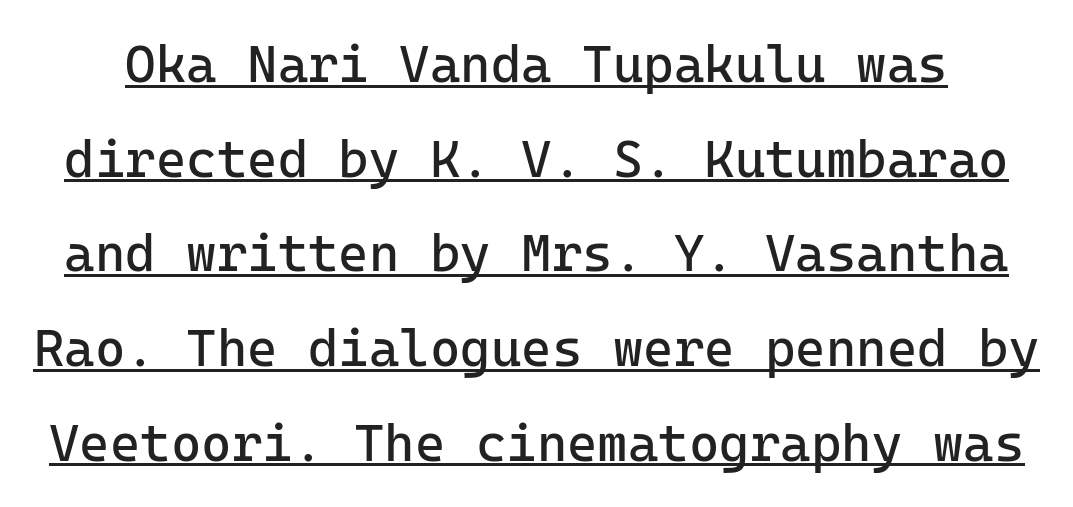
{"serif": "no", "italic": "no", "bold": "no", "weight": "regular", "width": "normal", "stroke_contrast": "low", "x_height": "medium", "underline": "yes", "line_spacing_ratio": 1.82, "letter_spacing": "normal", "letter_spacing_em": 0.0, "glyph_px": 52}
